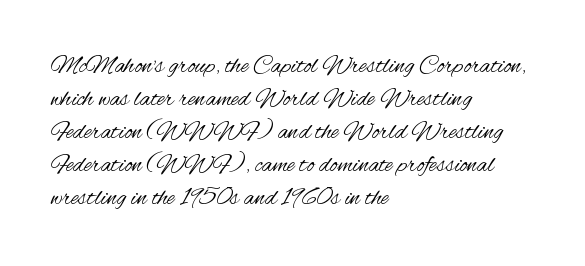
{"bold": "no", "underline": "no", "align": "left", "line_spacing": "normal", "line_spacing_ratio": 1.32, "letter_spacing": "normal", "letter_spacing_em": 0.0, "glyph_px": 25}
